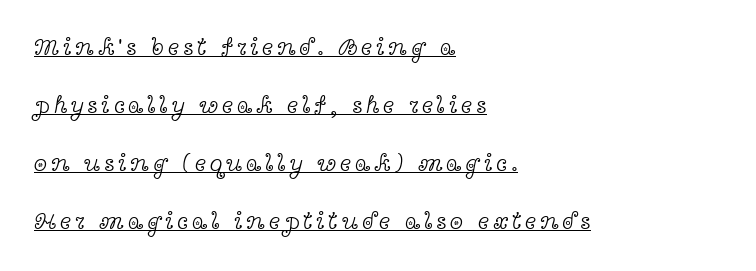
Q: Is the text bold? A: No.
Q: Is the text italic (slanted)? A: Yes.
Q: Is the text underlined? A: Yes.
Q: How is the paragraph aligned? A: Left-aligned.
Q: Is the spacing between lines tight, normal or loose? A: Loose.
